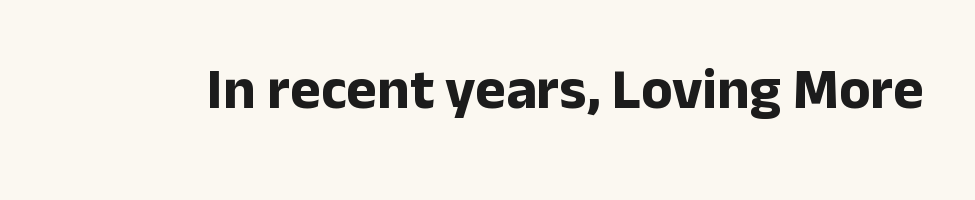
{"serif": "no", "italic": "no", "bold": "yes", "weight": "bold", "width": "normal", "stroke_contrast": "low", "x_height": "medium", "monospaced": "no", "underline": "no", "letter_spacing": "normal", "letter_spacing_em": 0.0, "glyph_px": 58}
